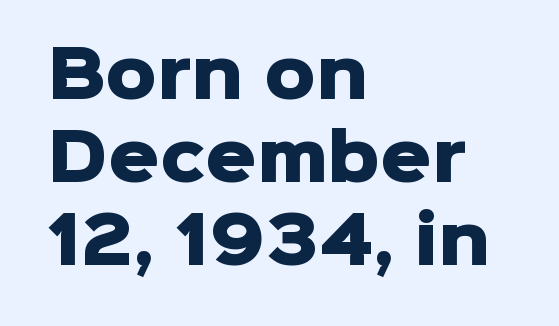
{"serif": "no", "italic": "no", "bold": "yes", "weight": "heavy", "width": "normal", "stroke_contrast": "low", "x_height": "medium", "monospaced": "no", "underline": "no", "align": "left", "line_spacing": "normal", "line_spacing_ratio": 1.3, "letter_spacing": "normal", "letter_spacing_em": 0.0, "glyph_px": 64}
